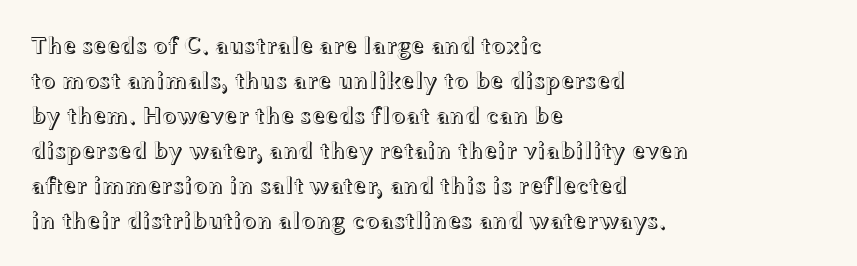
Q: Is the text italic (slanted)? A: No, it is upright.
Q: Is the text underlined? A: No.
Q: How is the paragraph aligned? A: Left-aligned.
Q: Is the spacing between letters normal or unusually wide? A: Normal.
Q: Is the spacing between lines tight, normal or loose? A: Normal.
